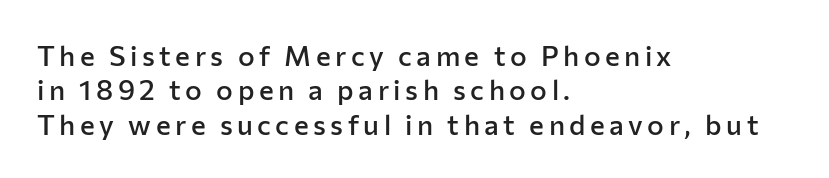
{"serif": "no", "italic": "no", "bold": "semi", "weight": "semibold", "width": "normal", "stroke_contrast": "low", "x_height": "medium", "monospaced": "no", "underline": "no", "align": "left", "line_spacing_ratio": 1.23, "glyph_px": 28}
